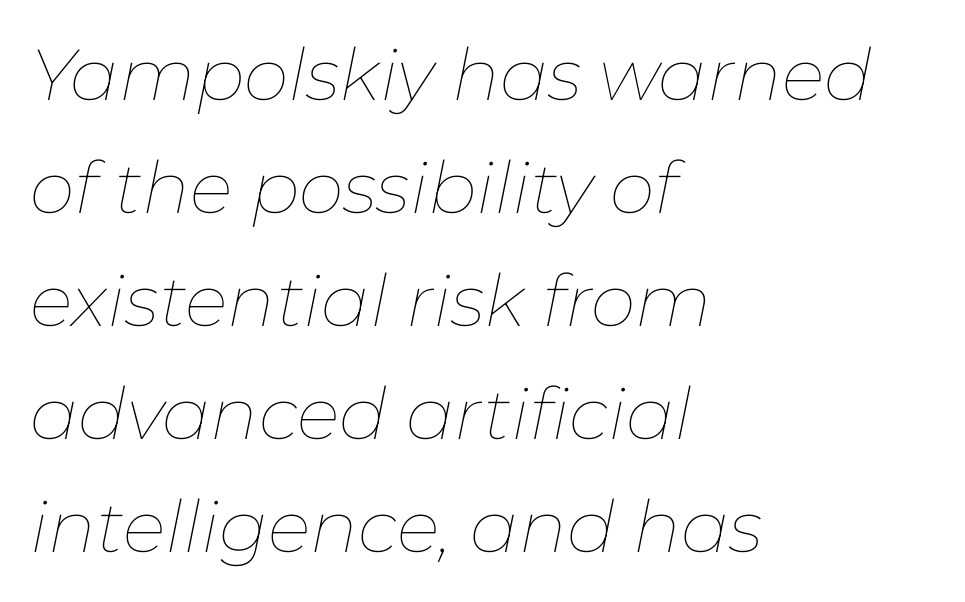
Spacing verdict: proportional, widths tailored to each character. The font's italic variant was chosen for this text. Leading: standard. Compared with typical body copy, the letter spacing here is the same. Weight: regular or lighter. Clear beneath every line of the passage.
